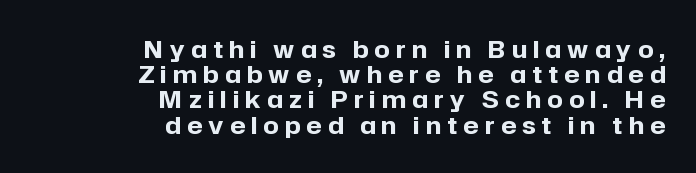
Is the type bold? Yes — the strokes are clearly thick and heavy. These lines are set flush right with a ragged left edge. Do the letters lean? They stand straight. The specimen omits any rule beneath the text block's lines. Tightly led — the rows are bunched.
